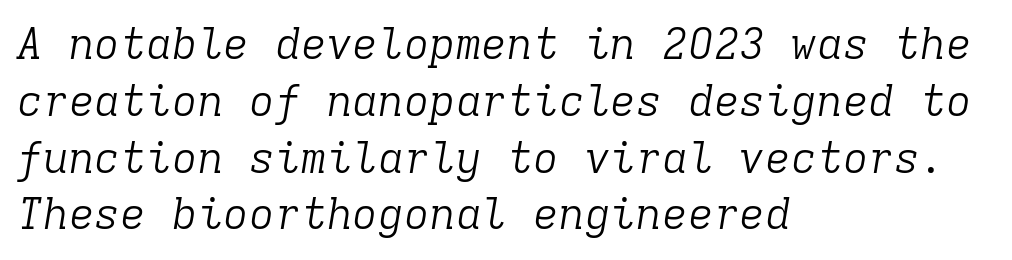
Q: Is the text bold? A: No.
Q: Is the text italic (slanted)? A: Yes, it leans right by about 9 degrees.
Q: Is the typeface a serif or a sans-serif typeface? A: Serif.
Q: Is the text underlined? A: No.
Q: How is the paragraph aligned? A: Left-aligned.
Q: Is the spacing between letters normal or unusually wide? A: Normal.
Q: Is the spacing between lines tight, normal or loose? A: Normal.
Q: Width (condensed, normal, or wide)? A: Normal.
Q: Stroke contrast? A: Low.
Q: x-height? A: Medium.
Q: Monospaced? A: Yes.
